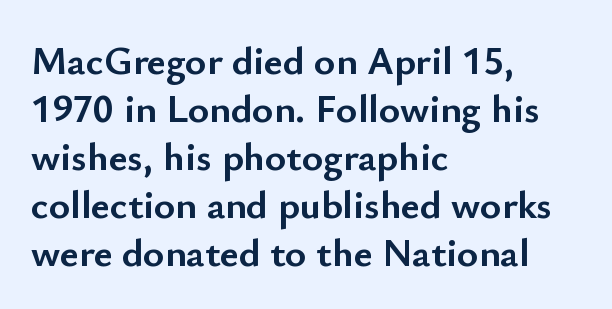
Q: Is the text bold? A: Yes.
Q: Is the text italic (slanted)? A: No, it is upright.
Q: Is the typeface a serif or a sans-serif typeface? A: Sans-serif.
Q: Is the text underlined? A: No.
Q: How is the paragraph aligned? A: Left-aligned.
Q: Is the spacing between letters normal or unusually wide? A: Normal.
Q: Width (condensed, normal, or wide)? A: Normal.
Q: Stroke contrast? A: Low.
Q: x-height? A: Small.
Q: Monospaced? A: No.
